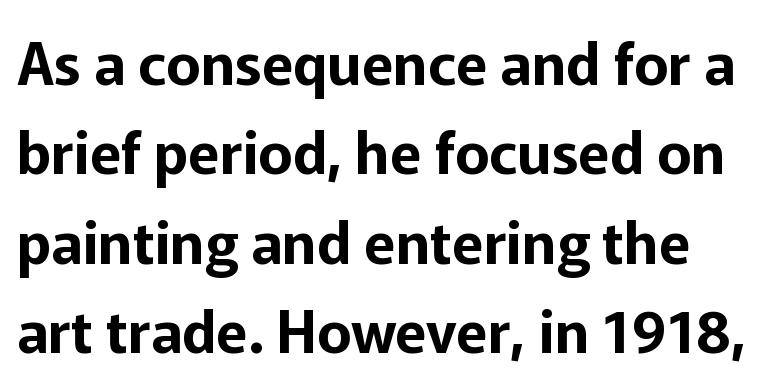
Descender tails drop into unmarked territory. Look at the tracking — it's just the regular setting, nothing added. Nothing sits at the stroke ends, so this counts as sans-serif. Does the leading feel generous? No, just average. The type sits square on the baseline with zero lean.
